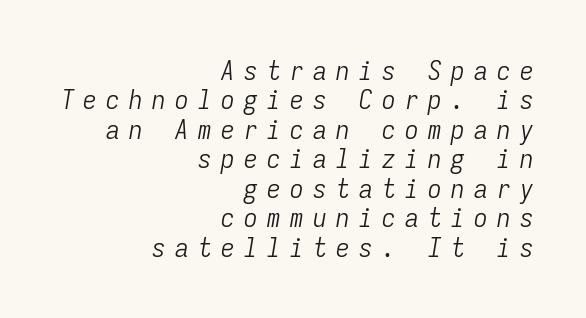
The image shows 27 px text type, italic (leaning right); set right-aligned, tight line spacing (1.09x), unusually wide letter spacing (+0.35 em), not underlined.
